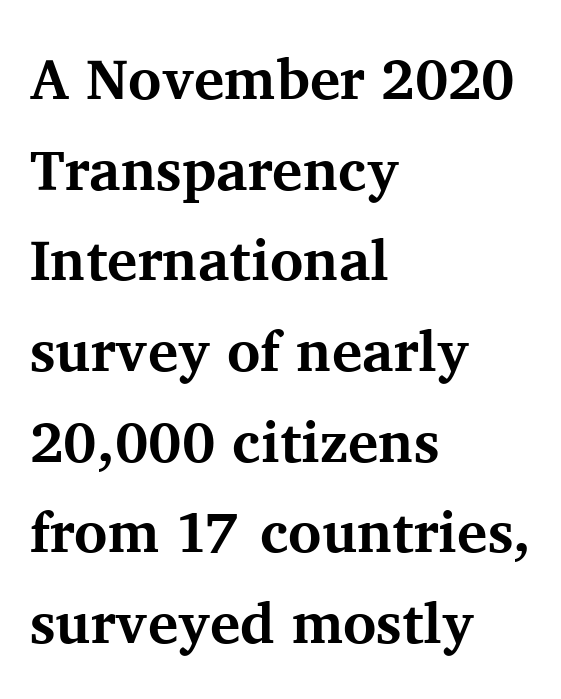
Q: Is the text bold? A: Yes.
Q: Is the text italic (slanted)? A: No, it is upright.
Q: Is the typeface a serif or a sans-serif typeface? A: Serif.
Q: Is the text underlined? A: No.
Q: How is the paragraph aligned? A: Left-aligned.
Q: Is the spacing between letters normal or unusually wide? A: Normal.
Q: Is the spacing between lines tight, normal or loose? A: Normal.
Q: Width (condensed, normal, or wide)? A: Normal.
Q: Stroke contrast? A: Medium.
Q: x-height? A: Medium.
Q: Monospaced? A: No.
